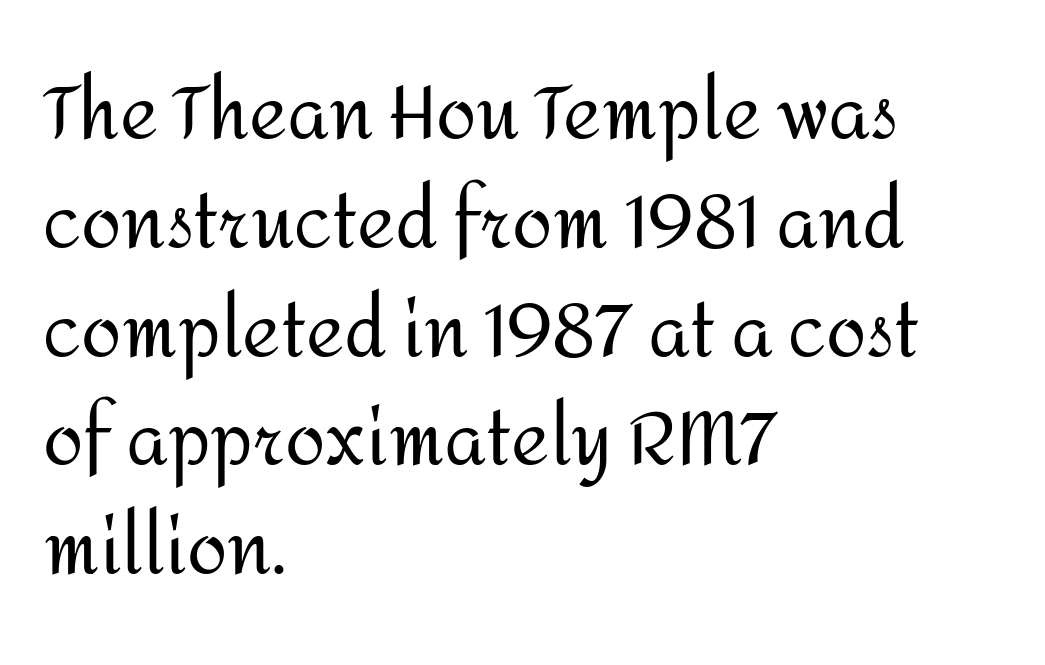
{"serif": "no", "italic": "no", "bold": "no", "weight": "regular", "width": "normal", "stroke_contrast": "medium", "x_height": "medium", "monospaced": "no", "underline": "no", "align": "left", "line_spacing": "normal", "line_spacing_ratio": 1.49, "letter_spacing": "normal", "letter_spacing_em": 0.0, "glyph_px": 73}
